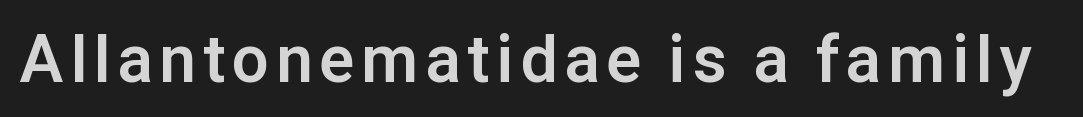
The image shows 65 px bold sans-serif type, upright; set not underlined; low stroke contrast and a medium x-height.
